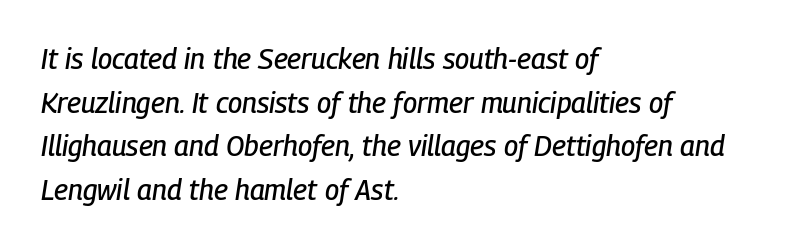
{"italic": "yes", "lean": "right", "slant_degrees": 9, "width": "condensed", "stroke_contrast": "low", "x_height": "medium", "monospaced": "no", "underline": "no", "align": "left", "line_spacing": "normal", "line_spacing_ratio": 1.56, "letter_spacing": "normal", "letter_spacing_em": 0.0, "glyph_px": 28}
